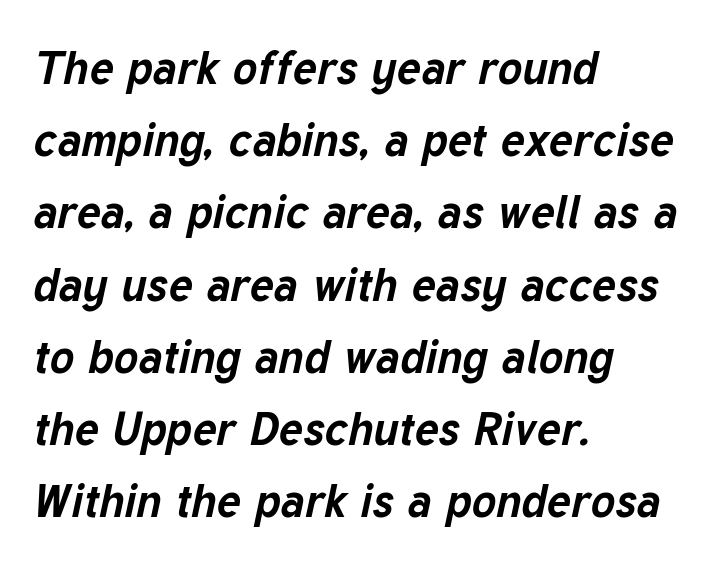
Slant detected: the letters are inclined. Every letter is thick-stroked: bold, no question. A typesetter would call this proportional, since set widths differ per character. The zone under the glyphs is completely vacant.
